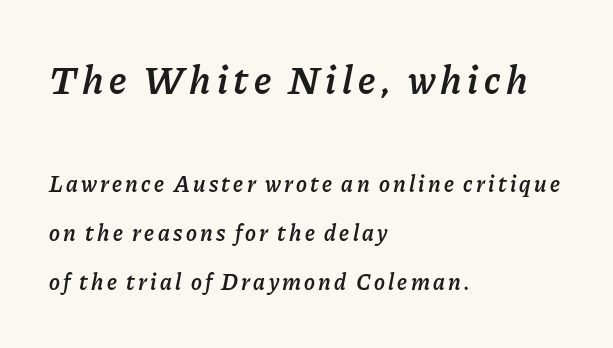
{"italic": "yes", "lean": "right", "slant_degrees": 11, "bold": "semi", "weight": "semibold", "width": "normal", "stroke_contrast": "low", "x_height": "medium", "monospaced": "no", "underline": "no", "align": "left", "line_spacing": "loose", "line_spacing_ratio": 2.13, "larger_block": "first", "size_ratio": 1.74, "glyph_px": 40}
